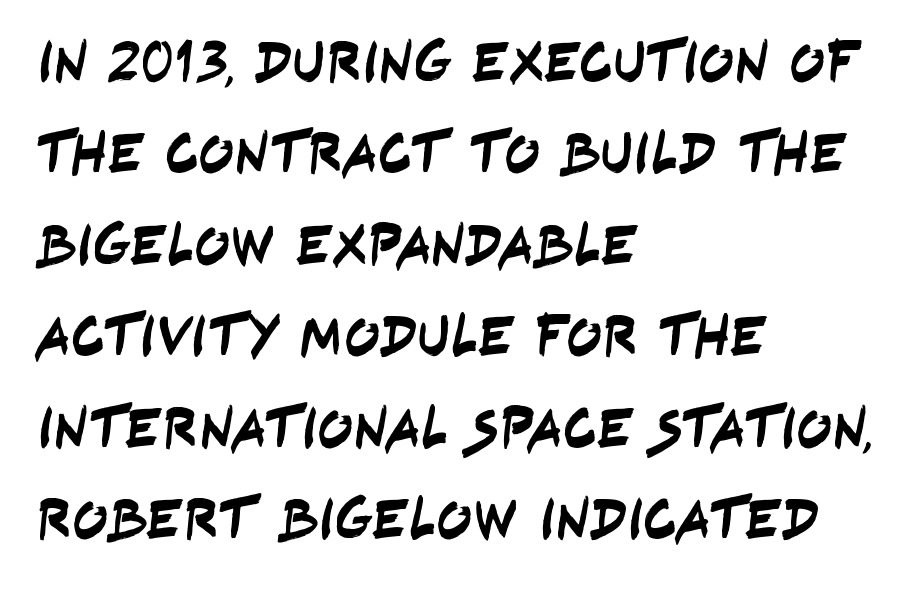
The letters advance in unequal steps, a hallmark of proportional type. The foot of each line stays bare and open. Casual observation: everything's shoved over to the left. How are the letters spaced? Ordinarily, with no added tracking. Is this a sans? Yes — the strokes have no serifs.
